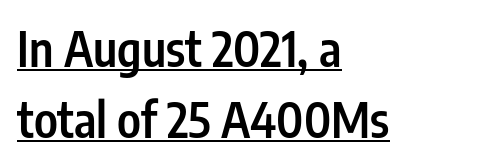
Spacing verdict: proportional, widths tailored to each character. When letters stand straight like this, we call the style roman or upright. A typesetter would label this face a sans. In CSS terms this would be text-align: left.
